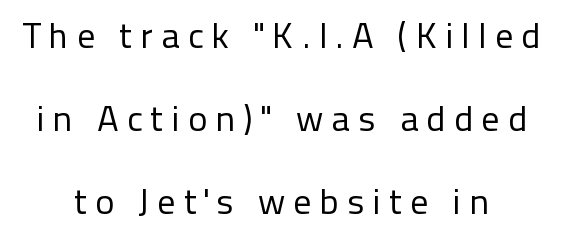
Q: Is the text bold? A: No.
Q: Is the text italic (slanted)? A: No, it is upright.
Q: Is the typeface a serif or a sans-serif typeface? A: Sans-serif.
Q: Is the text underlined? A: No.
Q: How is the paragraph aligned? A: Centered.
Q: Is the spacing between letters normal or unusually wide? A: Unusually wide.
Q: Is the spacing between lines tight, normal or loose? A: Loose.
Q: Width (condensed, normal, or wide)? A: Normal.
Q: Stroke contrast? A: Low.
Q: x-height? A: Medium.
Q: Monospaced? A: No.
